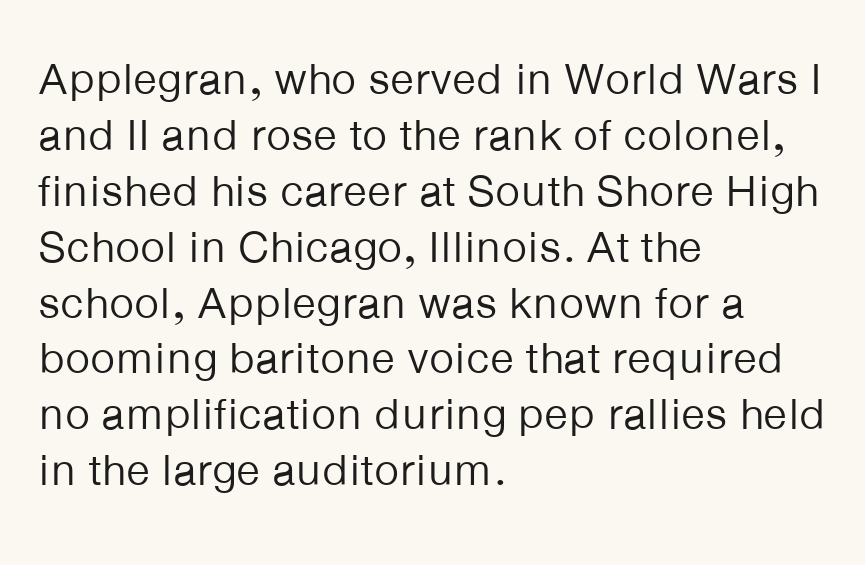
Beneath every word, the page is bare. Typographically, this falls in the sans-serif category. The face used here is proportionally spaced, like ordinary book or web type. This is the regular roman posture of the typeface. Compared with a typical body face, this is equally light or lighter still. Does the copy run flush right? No — it runs flush left.
